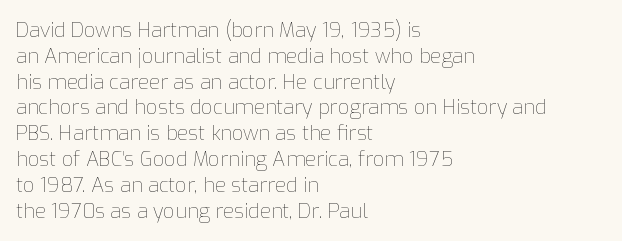
Interline gaps are of average width in this sample. Style check: upright. Tracking here is standard; glyphs follow each other at the usual distance. Stroke mass is kept to a normal reading level or below. Beneath every word, the page is bare. Leftover space on each line is placed entirely after the last word.
